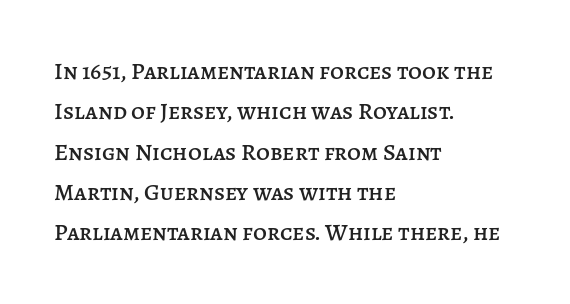
The setting favours the left margin, as ordinary paragraphs usually do. Glance below the letters and you will spot only blank space. Quick note: interline space is typical. Italic? Not at all — the glyphs are vertical.
